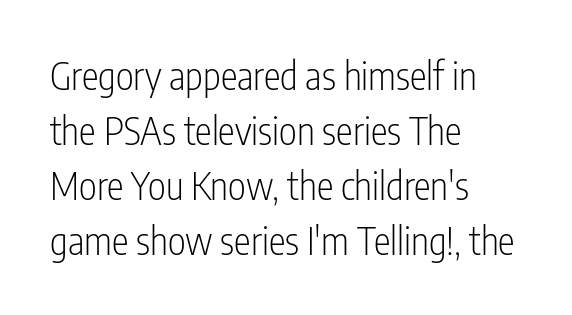
Q: Is the text bold? A: No.
Q: Is the text italic (slanted)? A: No, it is upright.
Q: Is the typeface a serif or a sans-serif typeface? A: Sans-serif.
Q: Is the text underlined? A: No.
Q: How is the paragraph aligned? A: Left-aligned.
Q: Is the spacing between letters normal or unusually wide? A: Normal.
Q: Is the spacing between lines tight, normal or loose? A: Normal.
Q: Width (condensed, normal, or wide)? A: Condensed.
Q: Stroke contrast? A: Low.
Q: x-height? A: Medium.
Q: Monospaced? A: No.
